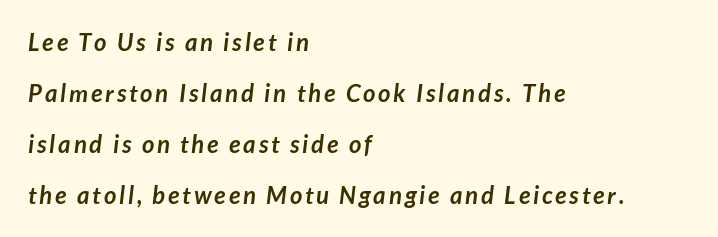
{"bold": "yes", "underline": "no", "align": "left", "line_spacing": "loose", "line_spacing_ratio": 2.12, "glyph_px": 24}
